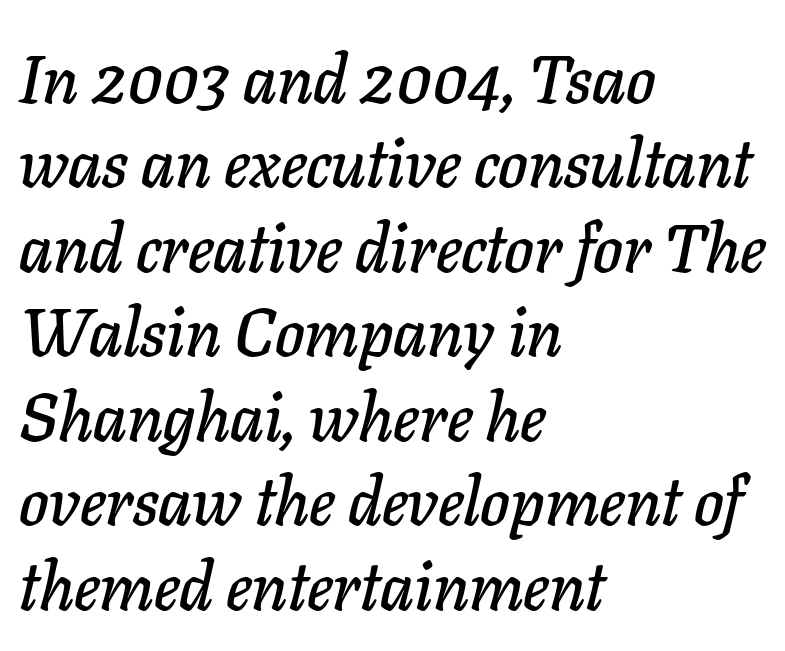
The image shows 67 px text type, italic (leaning right); set left-aligned, normal line spacing (1.26x), normal letter spacing, not underlined; low stroke contrast and a medium x-height.
